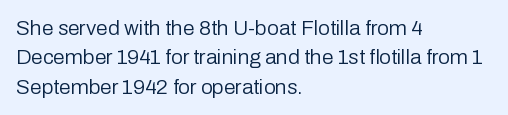
Q: Is the text bold? A: No.
Q: Is the text italic (slanted)? A: No, it is upright.
Q: Is the text underlined? A: No.
Q: How is the paragraph aligned? A: Left-aligned.
Q: Is the spacing between letters normal or unusually wide? A: Normal.
Q: Is the spacing between lines tight, normal or loose? A: Normal.
